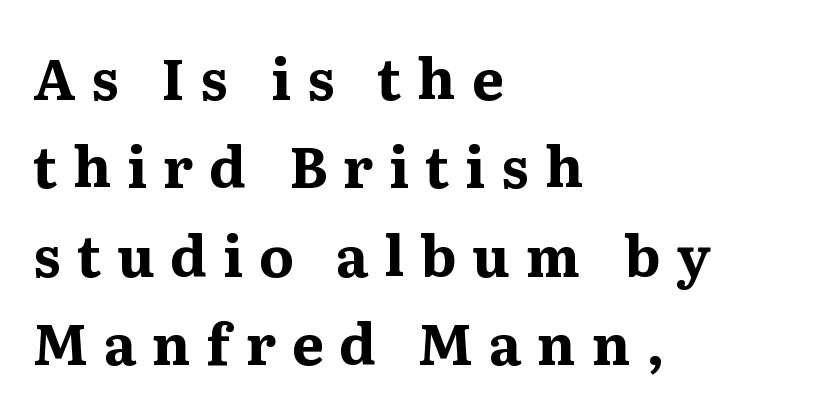
Q: Is the text bold? A: Yes.
Q: Is the text italic (slanted)? A: No, it is upright.
Q: Is the typeface a serif or a sans-serif typeface? A: Serif.
Q: Is the text underlined? A: No.
Q: How is the paragraph aligned? A: Left-aligned.
Q: Is the spacing between letters normal or unusually wide? A: Unusually wide.
Q: Is the spacing between lines tight, normal or loose? A: Normal.
Q: Width (condensed, normal, or wide)? A: Normal.
Q: Stroke contrast? A: Medium.
Q: x-height? A: Medium.
Q: Monospaced? A: No.
